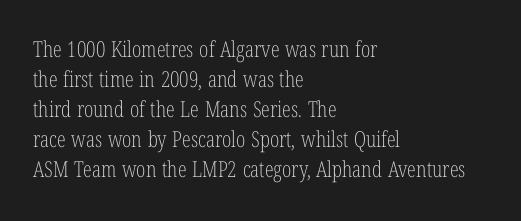
Q: Is the text bold? A: No.
Q: Is the text italic (slanted)? A: No, it is upright.
Q: Is the text underlined? A: No.
Q: How is the paragraph aligned? A: Left-aligned.
Q: Is the spacing between letters normal or unusually wide? A: Normal.
Q: Is the spacing between lines tight, normal or loose? A: Normal.
